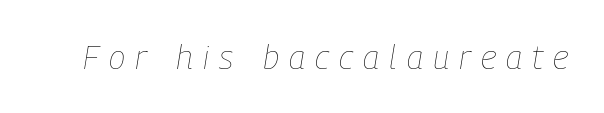
Weight: not bold — regular or lighter. Does the lettering tilt? It does — this is italic. This sample has the flowing, uneven cadence of proportional lettering. Plain, unruled lines of type. The tracking jumps out immediately: characters are airy and widely separated.
